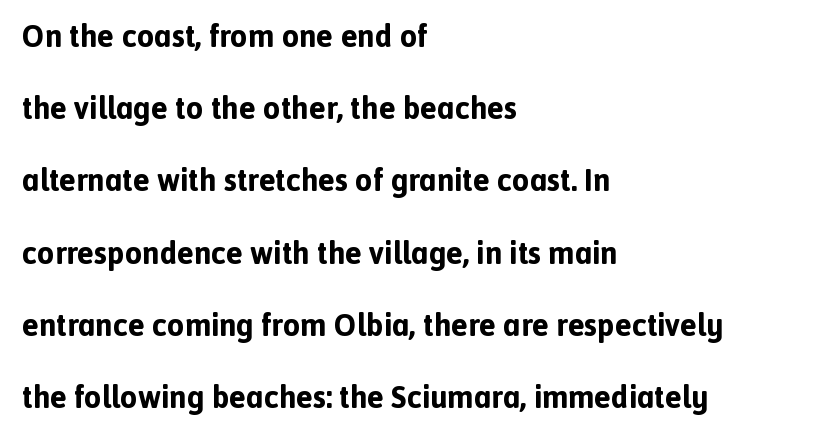
Does the type have serifs? No, each stem ends abruptly. Here the designer chose a conventional face with non-uniform glyph widths. Every row of glyphs begins at an identical x-position on the left. Compared with typical paragraphs, the rows here are farther apart. It's the straight-up-and-down kind of type.
